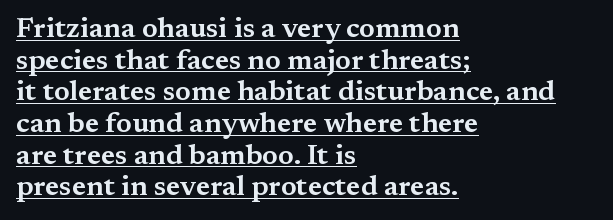
{"serif": "yes", "italic": "no", "width": "wide", "stroke_contrast": "medium", "x_height": "medium", "monospaced": "no", "underline": "yes", "align": "left", "line_spacing": "tight", "line_spacing_ratio": 1.13, "letter_spacing": "normal", "letter_spacing_em": 0.0, "glyph_px": 28}
